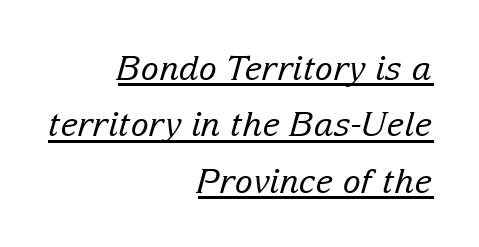
The leading is moderate, giving the passage an even texture. Varying glyph widths throughout — classic text-font behaviour. Compared with typical body copy, the letter spacing here is the same. Weight: not bold — regular or lighter. Quick note: italic.
